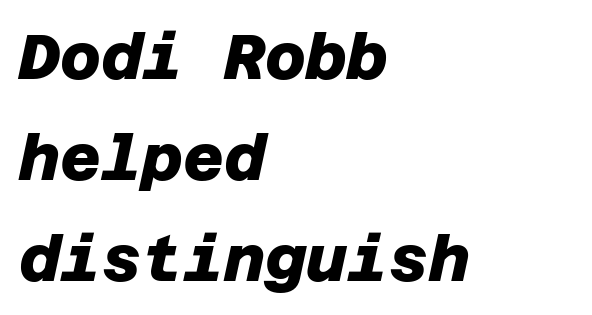
The image shows 63 px heavy sans-serif type; set left-aligned, normal line spacing (1.6x), normal letter spacing, not underlined; low stroke contrast and a large x-height.
